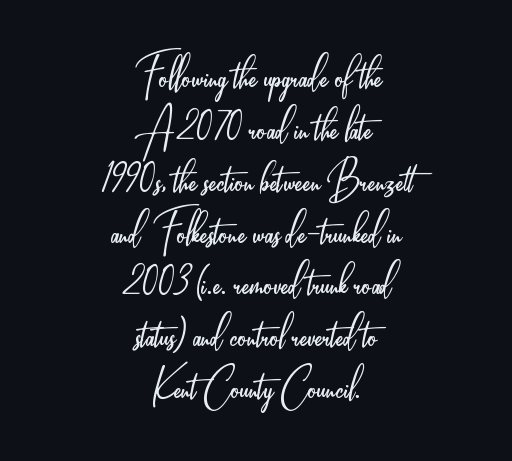
{"serif": "no", "bold": "no", "weight": "light", "width": "condensed", "stroke_contrast": "low", "x_height": "small", "monospaced": "no", "underline": "no", "align": "center", "line_spacing": "tight", "line_spacing_ratio": 0.96, "letter_spacing": "normal", "letter_spacing_em": 0.0, "glyph_px": 54}
